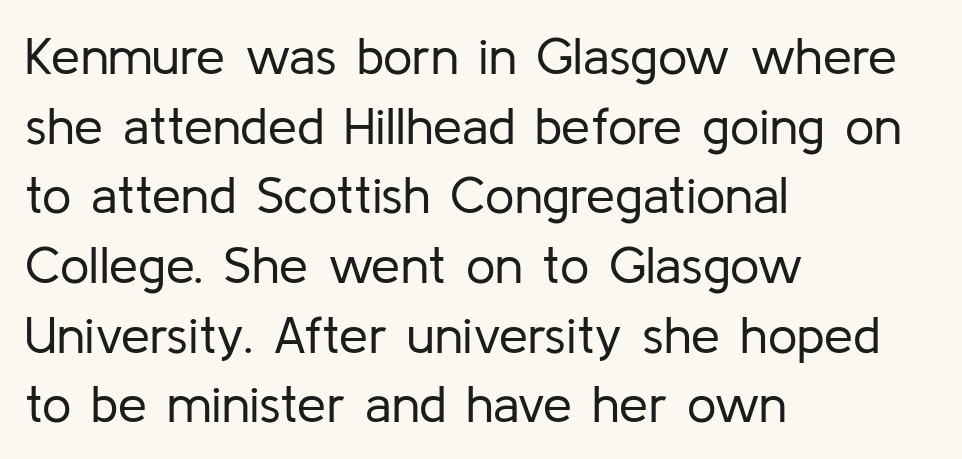
This rendering leaves character spacing at its baseline value. Where is the straight margin? On the left. The foot of each line stays bare and open. This sample has the flowing, uneven cadence of proportional lettering.
